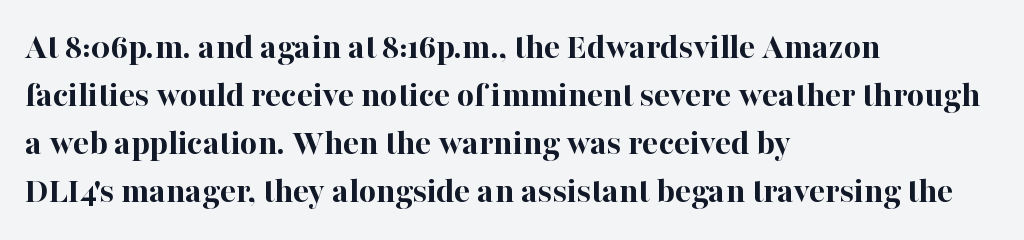
Q: Is the text bold? A: Yes.
Q: Is the text italic (slanted)? A: No, it is upright.
Q: Is the typeface a serif or a sans-serif typeface? A: Serif.
Q: Is the text underlined? A: No.
Q: How is the paragraph aligned? A: Left-aligned.
Q: Is the spacing between letters normal or unusually wide? A: Normal.
Q: Is the spacing between lines tight, normal or loose? A: Normal.
Q: Width (condensed, normal, or wide)? A: Normal.
Q: Stroke contrast? A: High.
Q: x-height? A: Medium.
Q: Monospaced? A: No.
